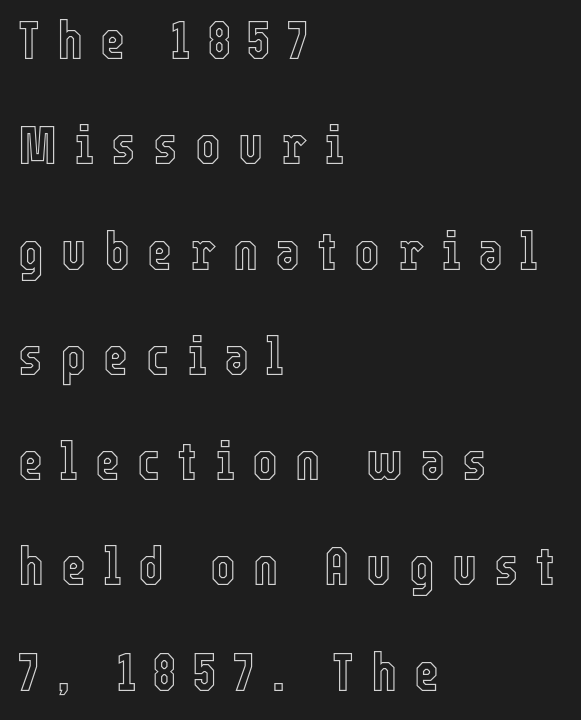
Q: Is the text italic (slanted)? A: No, it is upright.
Q: Is the text underlined? A: No.
Q: How is the paragraph aligned? A: Left-aligned.
Q: Is the spacing between letters normal or unusually wide? A: Unusually wide.
Q: Is the spacing between lines tight, normal or loose? A: Loose.
Q: Width (condensed, normal, or wide)? A: Condensed.
Q: x-height? A: Medium.
Q: Monospaced? A: No.
